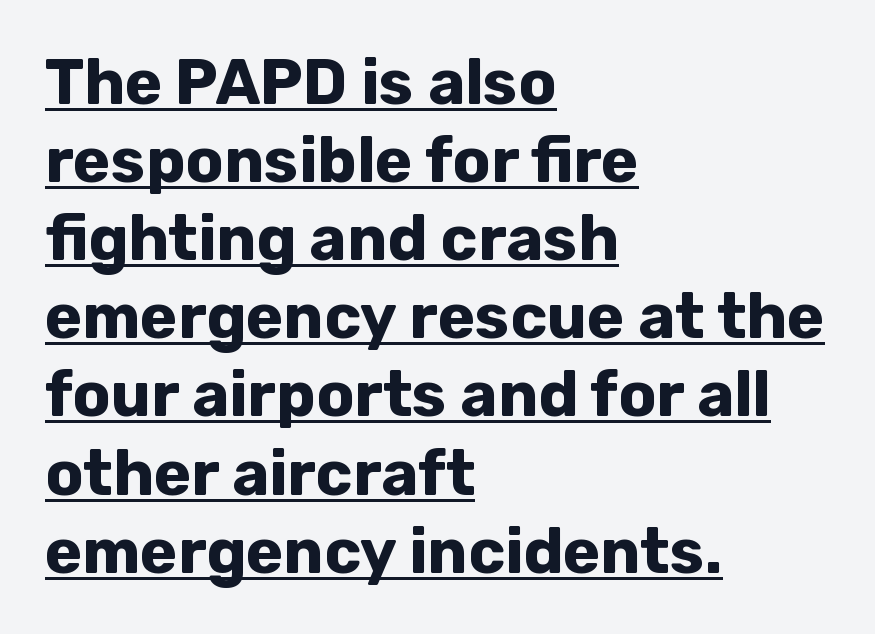
Line starts are locked; line ends wander. Ascenders rise straight up at ninety degrees. I'd call this a sans setting — the letters go barefoot. These words are printed bold, with thick strokes throughout. Spacing between characters is what you'd get straight out of the box. You can see a thin bar hugging the bottom of the glyphs.
